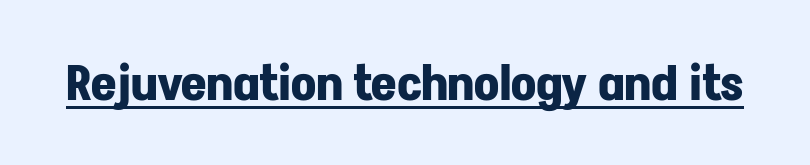
In terms of posture, this sample is upright. Looks like regular typesetting: each glyph gets only the width it needs. A typographer would call this underscored text. The rendering uses a bold face; every stroke is thick and dark. The letters carry no serifs — their stems end cleanly without finishing strokes. What stands out about the letter spacing? Nothing — it is the standard amount.
